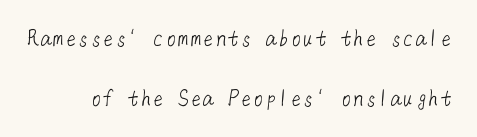
The image shows 25 px text type; set loose line spacing (2.42x), normal letter spacing, not underlined.
